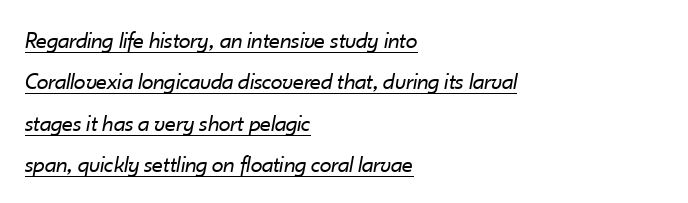
{"italic": "yes", "lean": "right", "slant_degrees": 10, "bold": "no", "underline": "yes", "align": "left", "line_spacing_ratio": 1.72, "letter_spacing": "normal", "letter_spacing_em": 0.0, "glyph_px": 24}
